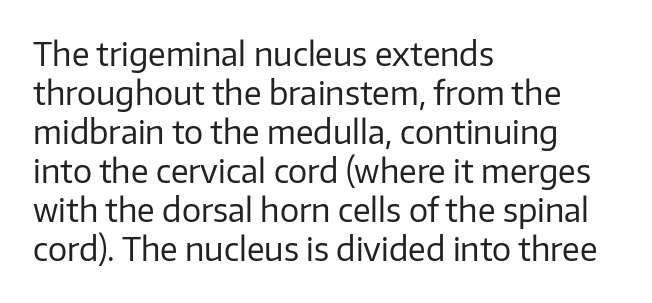
The lettering stays uniformly vertical, giving the passage a roman look. Observe the ordinary spacing: letters are neighbours, not strangers. The foot of each line stays bare and open. The passage is arranged the way most books set body copy — flush left. Stem width sits at or under what a default text font uses. Is this a fixed-width face? No — the glyphs have proportional, varying widths.
